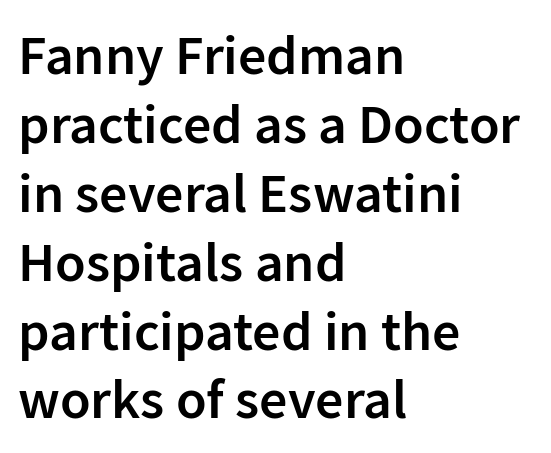
These lines are rendered in a variable-pitch font. Short note: letters normally spaced. Notice how the passage keeps a crisp vertical edge on the left only. Descenders hang freely into open space. Posture: vertical. Weight: semibold (demi).
